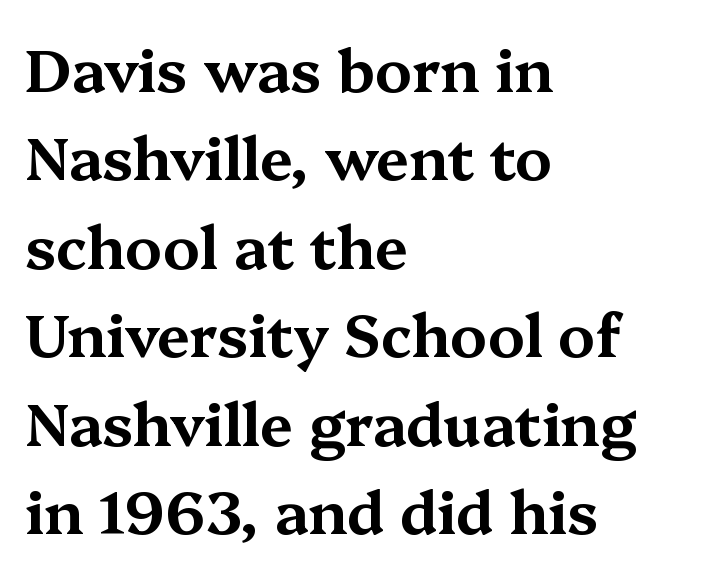
One glance says typical: line gaps are just what's usual. The face used here is rendered with its standard letterfit. Do the letters lean? They stand straight. Glance below the letters and you will spot only blank space. Casual observation: everything's shoved over to the left. Typographically, this falls in the serif category.
